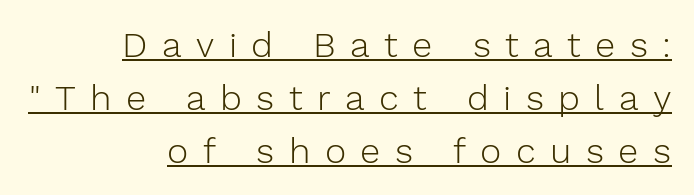
The image shows 36 px light sans-serif type, upright; set right-aligned, normal line spacing (1.47x), unusually wide letter spacing (+0.4 em), underlined; low stroke contrast and a medium x-height.
